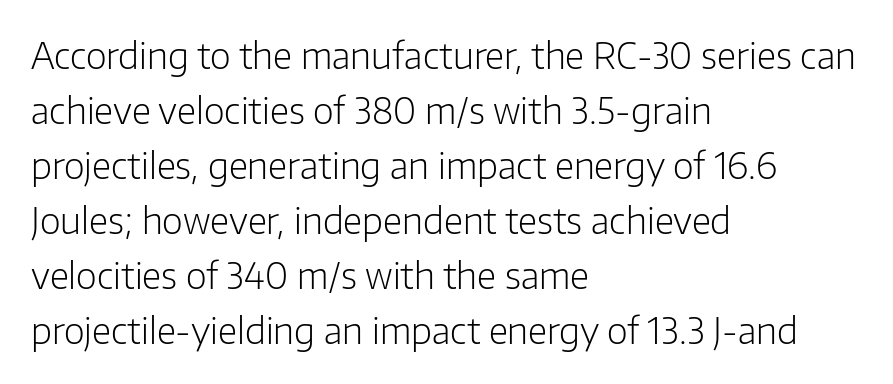
The image shows 36 px light sans-serif type, upright; set left-aligned, normal line spacing (1.53x), normal letter spacing, not underlined; low stroke contrast and a medium x-height.
